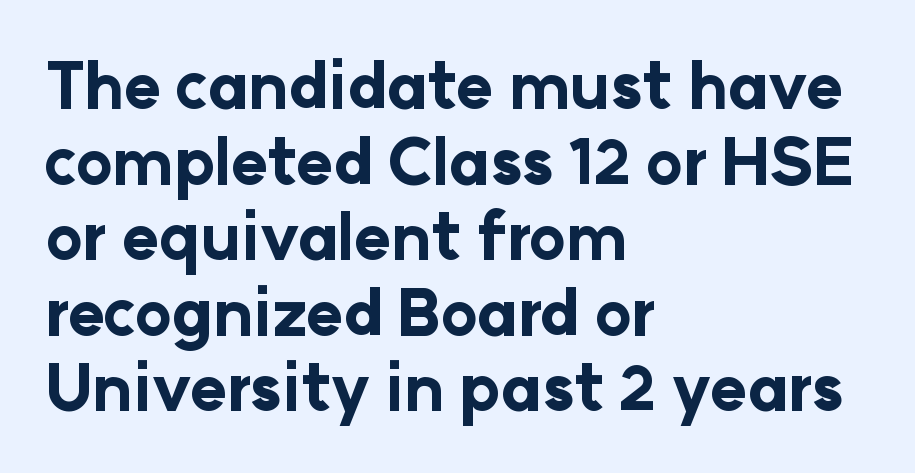
The image shows 63 px bold sans-serif type, upright; set left-aligned, line spacing 1.2x, normal letter spacing, not underlined; low stroke contrast and a medium x-height.
